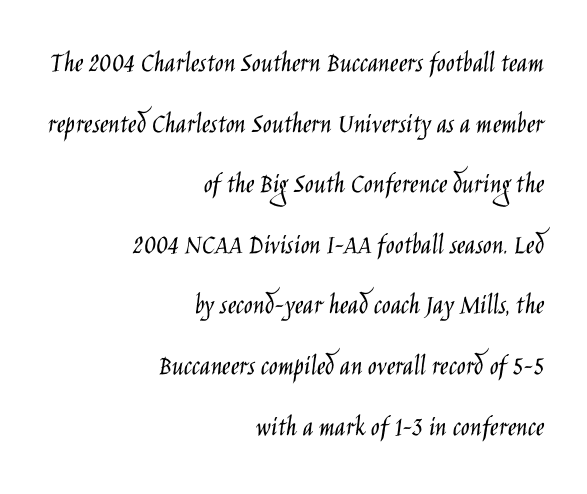
{"serif": "no", "bold": "no", "weight": "light", "width": "condensed", "stroke_contrast": "low", "x_height": "large", "monospaced": "no", "underline": "no", "align": "right", "line_spacing": "loose", "line_spacing_ratio": 2.09, "letter_spacing": "normal", "letter_spacing_em": 0.0, "glyph_px": 29}
